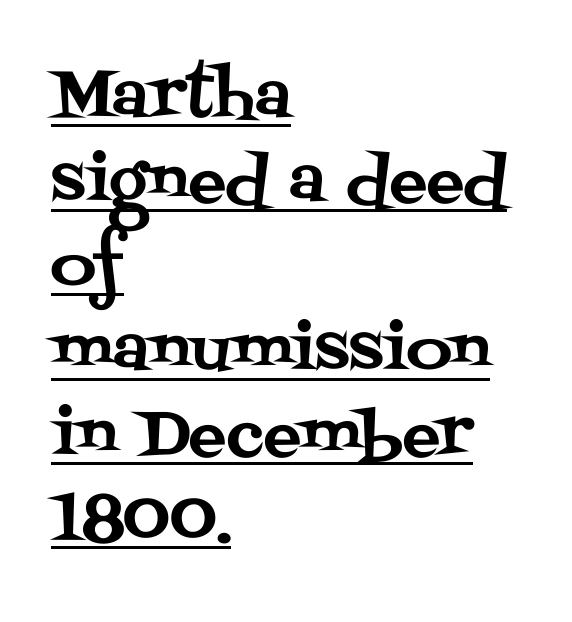
Letter spacing: default. Compared with typical paragraphs, the rows here are spaced about the same. Looks like someone drew a line under every word here. This sample is left-justified, so line endings fall wherever the words run out.
